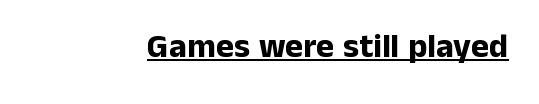
Q: Is the text bold? A: Yes.
Q: Is the text italic (slanted)? A: No, it is upright.
Q: Is the typeface a serif or a sans-serif typeface? A: Sans-serif.
Q: Is the text underlined? A: Yes.
Q: Is the spacing between letters normal or unusually wide? A: Normal.
Q: Width (condensed, normal, or wide)? A: Normal.
Q: Stroke contrast? A: Low.
Q: x-height? A: Medium.
Q: Monospaced? A: No.
